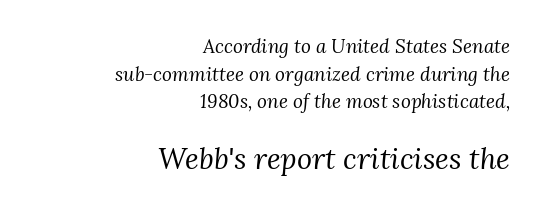
Leading matches the norm, producing a regular column. Size contrast runs from small at the top to large at the bottom. The area under the type is left untouched. Is this a sans? No — the strokes have serifs.
